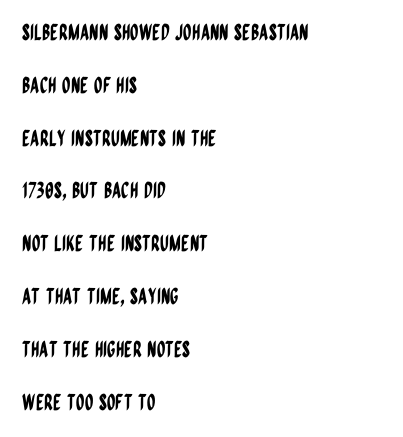
This is the regular roman posture of the typeface. These lines stand farther apart than default settings would place them. Letters rest on an invisible, unmarked baseline. The type is set solid horizontally, with unmodified tracking. Compared with a centered layout, this one pins lines to the left instead.
